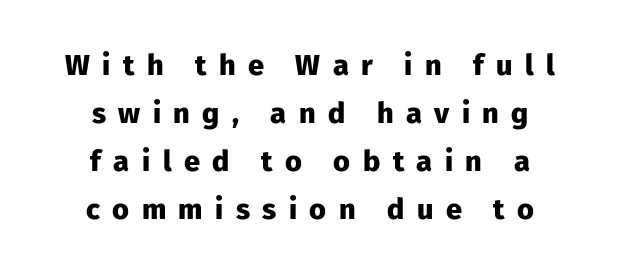
{"serif": "no", "italic": "no", "bold": "yes", "weight": "heavy", "width": "normal", "stroke_contrast": "low", "x_height": "medium", "monospaced": "no", "underline": "no", "align": "center", "line_spacing": "normal", "line_spacing_ratio": 1.66, "letter_spacing": "wide", "letter_spacing_em": 0.43, "glyph_px": 29}
